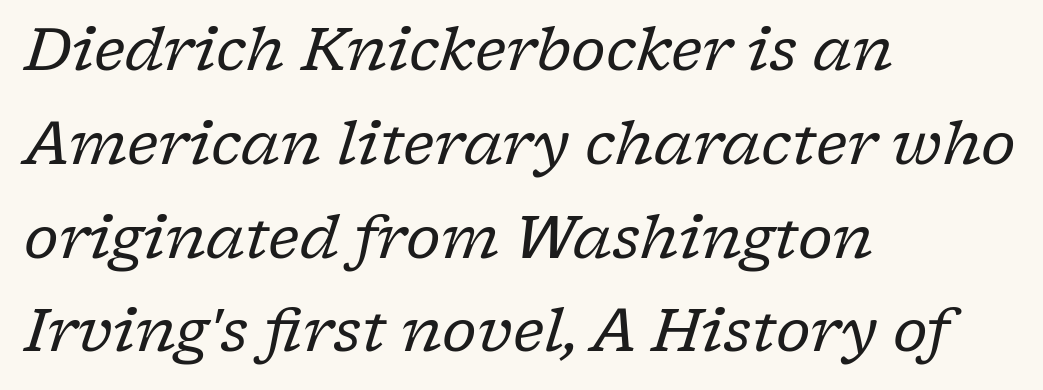
Q: Is the text bold? A: No.
Q: Is the text italic (slanted)? A: Yes, it leans right by about 17 degrees.
Q: Is the typeface a serif or a sans-serif typeface? A: Serif.
Q: Is the text underlined? A: No.
Q: How is the paragraph aligned? A: Left-aligned.
Q: Is the spacing between letters normal or unusually wide? A: Normal.
Q: Is the spacing between lines tight, normal or loose? A: Normal.
Q: Width (condensed, normal, or wide)? A: Normal.
Q: Stroke contrast? A: Low.
Q: x-height? A: Medium.
Q: Monospaced? A: No.
